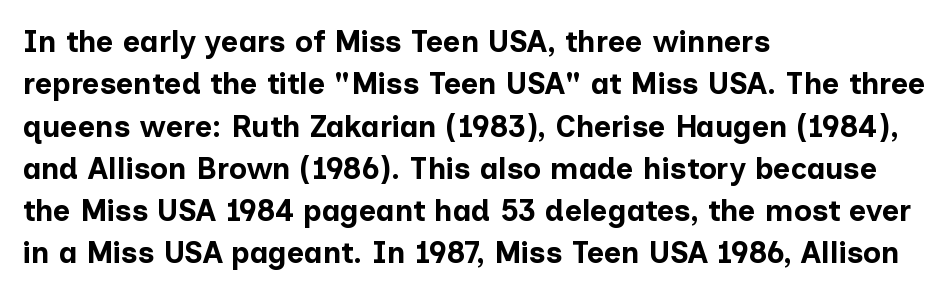
Q: Is the text bold? A: Yes.
Q: Is the text italic (slanted)? A: No, it is upright.
Q: Is the typeface a serif or a sans-serif typeface? A: Sans-serif.
Q: Is the text underlined? A: No.
Q: How is the paragraph aligned? A: Left-aligned.
Q: Is the spacing between letters normal or unusually wide? A: Normal.
Q: Is the spacing between lines tight, normal or loose? A: Normal.
Q: Width (condensed, normal, or wide)? A: Normal.
Q: Stroke contrast? A: Low.
Q: x-height? A: Medium.
Q: Monospaced? A: No.
